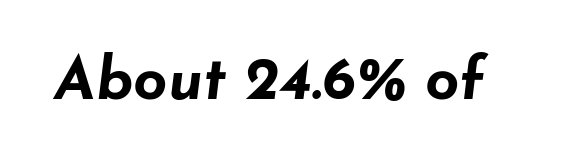
The whole block is typeset with a tilt. The type is set solid horizontally, with unmodified tracking. Only glyphs here, with clear space below each row. A typesetter would call this proportional, since set widths differ per character. Does the weight exceed regular? Yes, all the way to bold.
